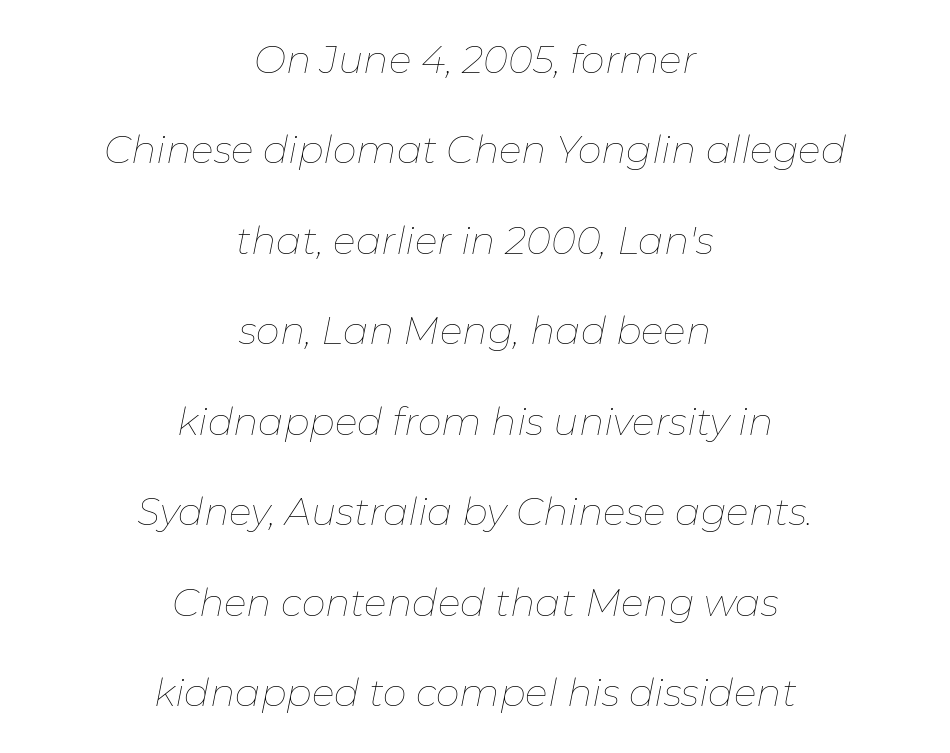
The image shows 38 px thin type, italic (leaning right); set centered, loose line spacing (2.38x), normal letter spacing, not underlined; low stroke contrast and a medium x-height.
